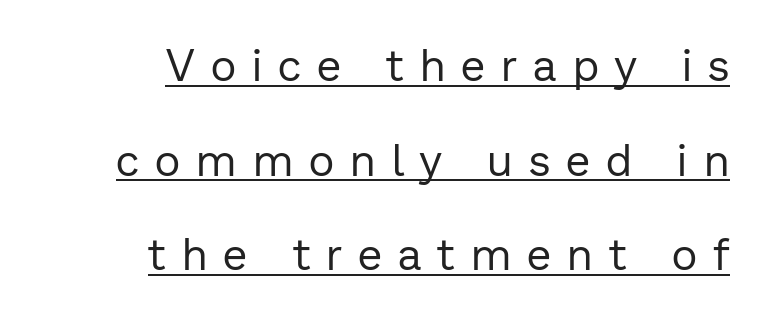
{"serif": "no", "italic": "no", "bold": "no", "weight": "regular", "width": "normal", "stroke_contrast": "low", "x_height": "medium", "monospaced": "no", "underline": "yes", "align": "right", "line_spacing": "loose", "line_spacing_ratio": 2.15, "letter_spacing": "wide", "letter_spacing_em": 0.37, "glyph_px": 44}
